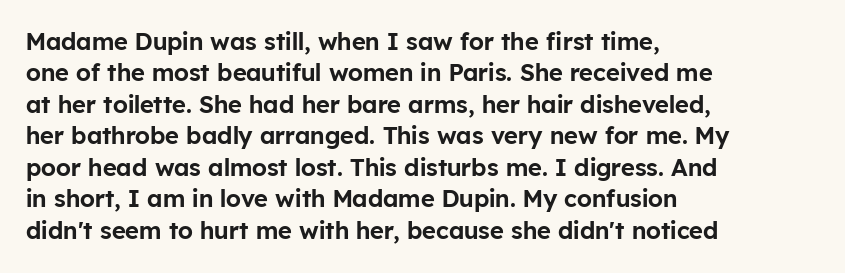
The image shows 24 px text type, upright; set left-aligned, normal line spacing (1.31x), normal letter spacing, not underlined.
